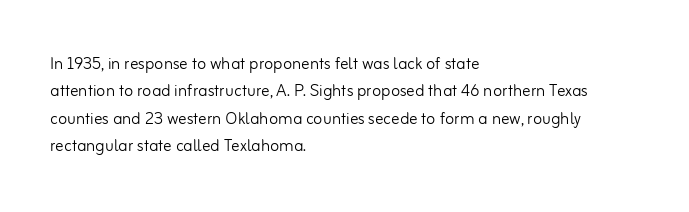
Reading down the block, your eye returns to a fixed left position each line. The weight tops out at a normal text grade. Interline gaps are of average width in this sample. The letters sit at their default tracking, neither squeezed nor spread.
